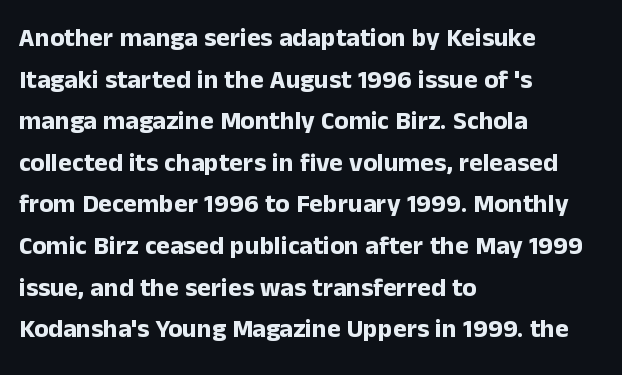
The image shows 26 px bold type, upright; set left-aligned, normal line spacing (1.6x), normal letter spacing, not underlined.
